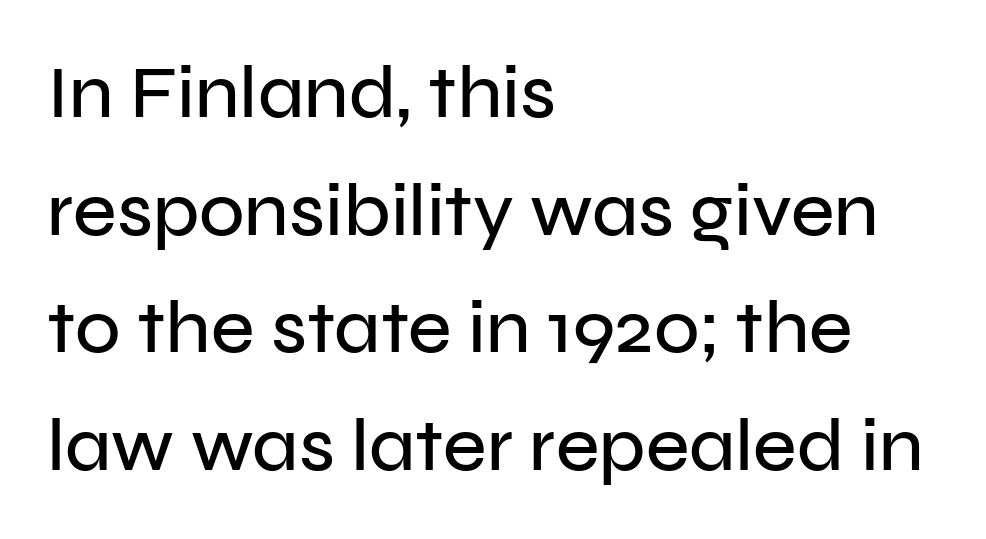
Q: Is the text italic (slanted)? A: No, it is upright.
Q: Is the typeface a serif or a sans-serif typeface? A: Sans-serif.
Q: Is the text underlined? A: No.
Q: How is the paragraph aligned? A: Left-aligned.
Q: Is the spacing between letters normal or unusually wide? A: Normal.
Q: Is the spacing between lines tight, normal or loose? A: Normal.
Q: Width (condensed, normal, or wide)? A: Normal.
Q: Stroke contrast? A: Low.
Q: x-height? A: Medium.
Q: Monospaced? A: No.
